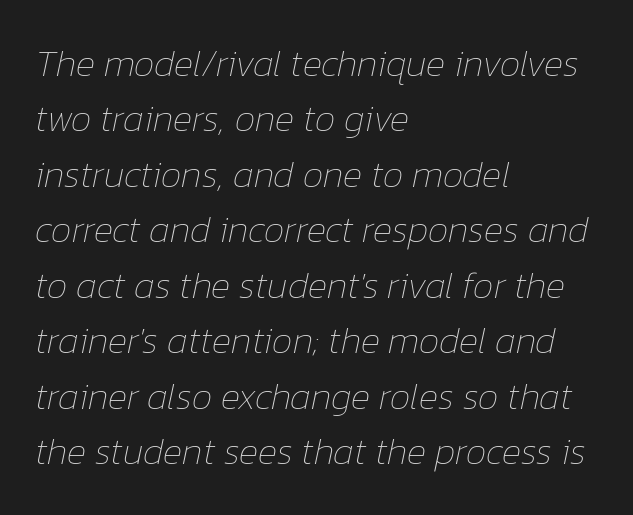
Beneath every word, the page is bare. The specimen reads as italic at a glance. Horizontal bands of white between lines are of average thickness. The lines are quadded left.
